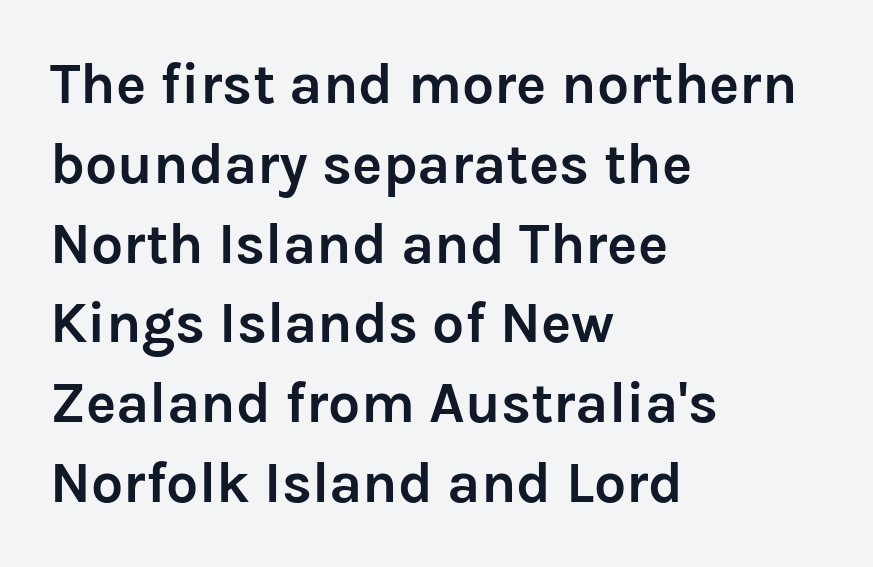
The image shows 57 px semibold sans-serif type, upright; set left-aligned, normal line spacing (1.4x), normal letter spacing, not underlined; low stroke contrast and a medium x-height.
